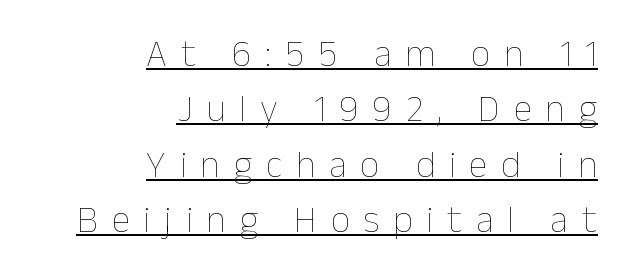
Italic? Not at all — the glyphs are vertical. A continuous stroke trails under the words, as in a hyperlink. Stems and bowls with no extra thickness — not bold. Short and long lines alike share a common ending point at right. Notice how descenders clear the ascenders below comfortably — that's standard leading.
